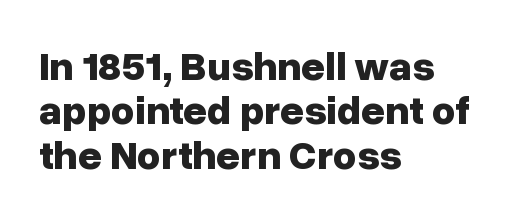
Q: Is the text bold? A: Yes.
Q: Is the text italic (slanted)? A: No, it is upright.
Q: Is the typeface a serif or a sans-serif typeface? A: Sans-serif.
Q: Is the text underlined? A: No.
Q: How is the paragraph aligned? A: Left-aligned.
Q: Is the spacing between letters normal or unusually wide? A: Normal.
Q: Is the spacing between lines tight, normal or loose? A: Tight.
Q: Width (condensed, normal, or wide)? A: Normal.
Q: Stroke contrast? A: Low.
Q: x-height? A: Medium.
Q: Monospaced? A: No.
